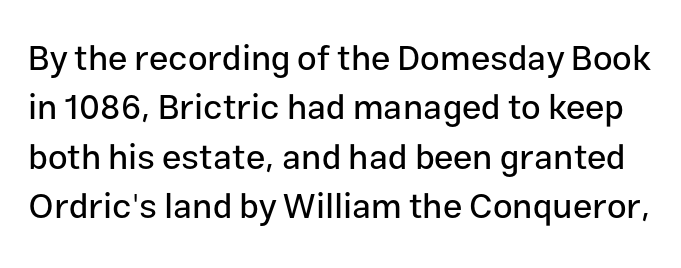
Q: Is the text italic (slanted)? A: No, it is upright.
Q: Is the typeface a serif or a sans-serif typeface? A: Sans-serif.
Q: Is the text underlined? A: No.
Q: Is the spacing between letters normal or unusually wide? A: Normal.
Q: Is the spacing between lines tight, normal or loose? A: Normal.
Q: Width (condensed, normal, or wide)? A: Normal.
Q: Stroke contrast? A: Low.
Q: x-height? A: Medium.
Q: Monospaced? A: No.
